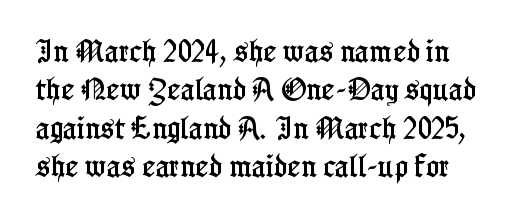
{"italic": "no", "underline": "no", "line_spacing": "normal", "line_spacing_ratio": 1.54, "letter_spacing": "normal", "letter_spacing_em": 0.0, "glyph_px": 25}
